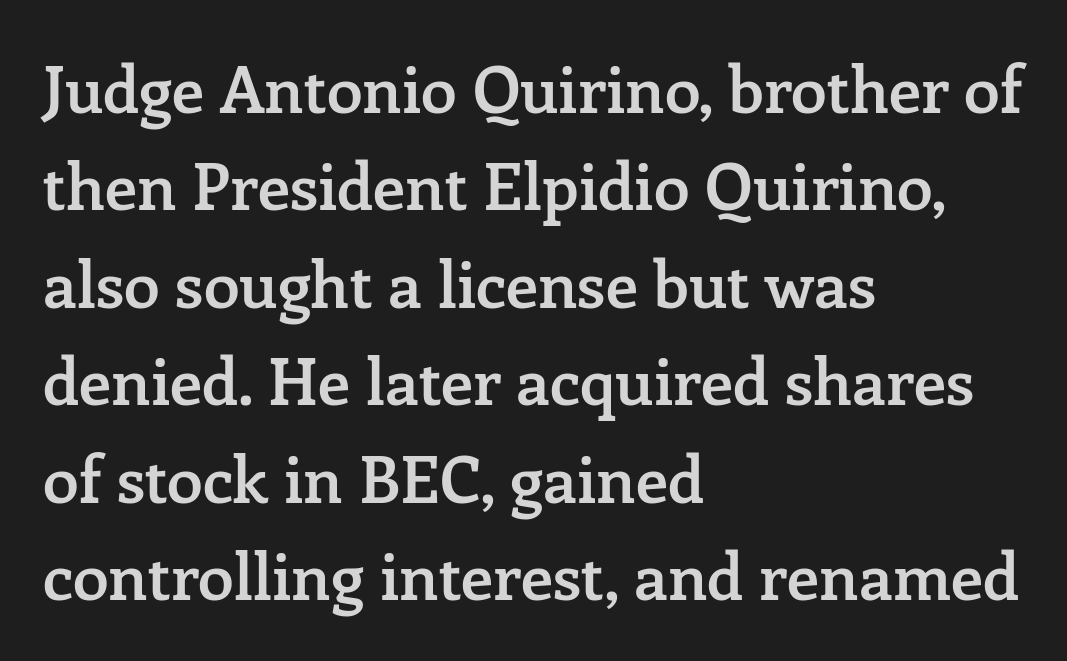
The image shows 65 px semibold serif type, upright; set left-aligned, normal line spacing (1.5x), normal letter spacing, not underlined; low stroke contrast and a medium x-height.
